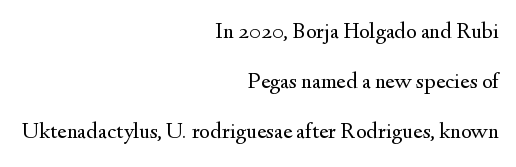
Honestly, there is no underline to notice here at all. Does the leading feel generous? Absolutely, it's lavish. A typesetter would mark this as roman, not italic. No extra tracking has been applied to these lines.
